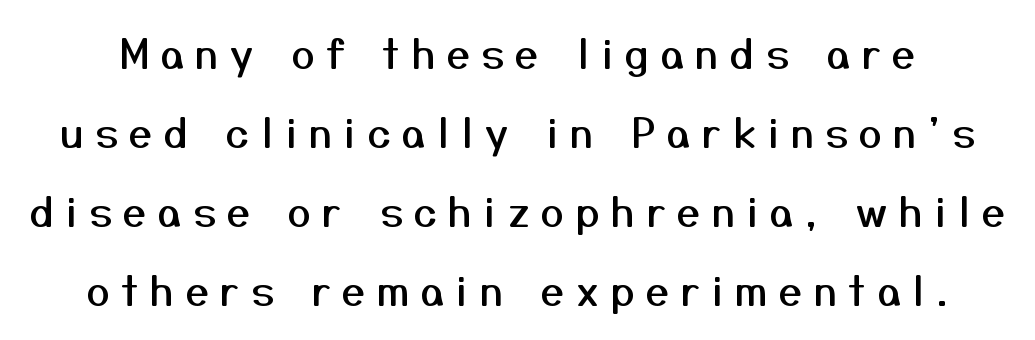
The image shows 41 px sans-serif type, upright; set loose line spacing (1.93x), unusually wide letter spacing (+0.28 em), not underlined; medium stroke contrast and a medium x-height.
